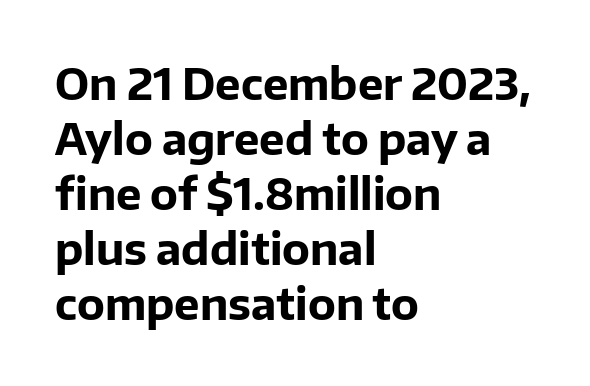
Q: Is the text bold? A: Yes.
Q: Is the text italic (slanted)? A: No, it is upright.
Q: Is the typeface a serif or a sans-serif typeface? A: Sans-serif.
Q: Is the text underlined? A: No.
Q: How is the paragraph aligned? A: Left-aligned.
Q: Is the spacing between letters normal or unusually wide? A: Normal.
Q: Is the spacing between lines tight, normal or loose? A: Normal.
Q: Width (condensed, normal, or wide)? A: Normal.
Q: Stroke contrast? A: Low.
Q: x-height? A: Medium.
Q: Monospaced? A: No.
